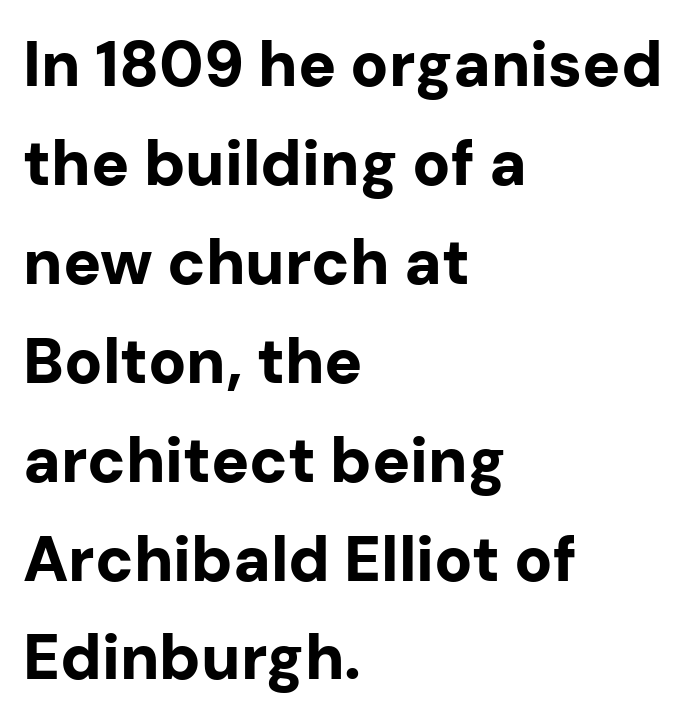
{"serif": "no", "italic": "no", "bold": "yes", "weight": "bold", "width": "normal", "stroke_contrast": "low", "x_height": "medium", "monospaced": "no", "underline": "no", "align": "left", "line_spacing": "normal", "line_spacing_ratio": 1.57, "letter_spacing": "normal", "letter_spacing_em": 0.0, "glyph_px": 63}
